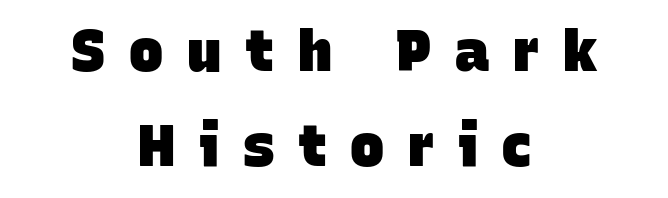
Q: Is the text bold? A: Yes.
Q: Is the typeface a serif or a sans-serif typeface? A: Sans-serif.
Q: Is the text underlined? A: No.
Q: How is the paragraph aligned? A: Centered.
Q: Is the spacing between letters normal or unusually wide? A: Unusually wide.
Q: Is the spacing between lines tight, normal or loose? A: Normal.
Q: Width (condensed, normal, or wide)? A: Normal.
Q: Stroke contrast? A: Low.
Q: x-height? A: Large.
Q: Monospaced? A: No.
